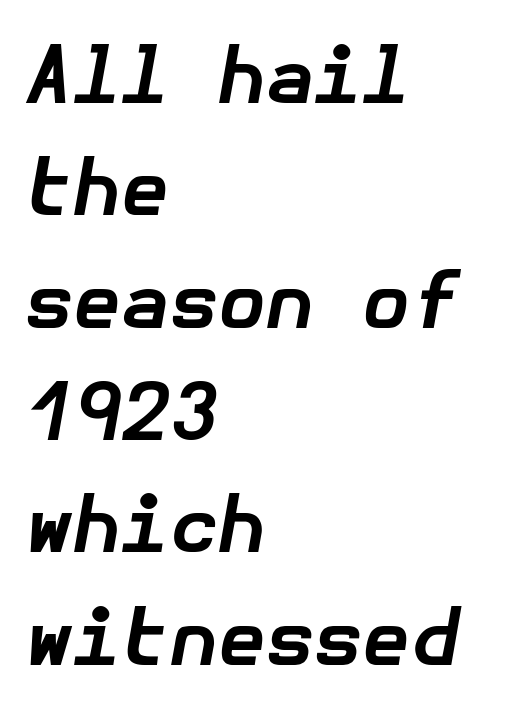
The image shows 78 px bold type, italic (leaning right); set left-aligned, normal line spacing (1.44x), normal letter spacing, not underlined; low stroke contrast and a medium x-height.
